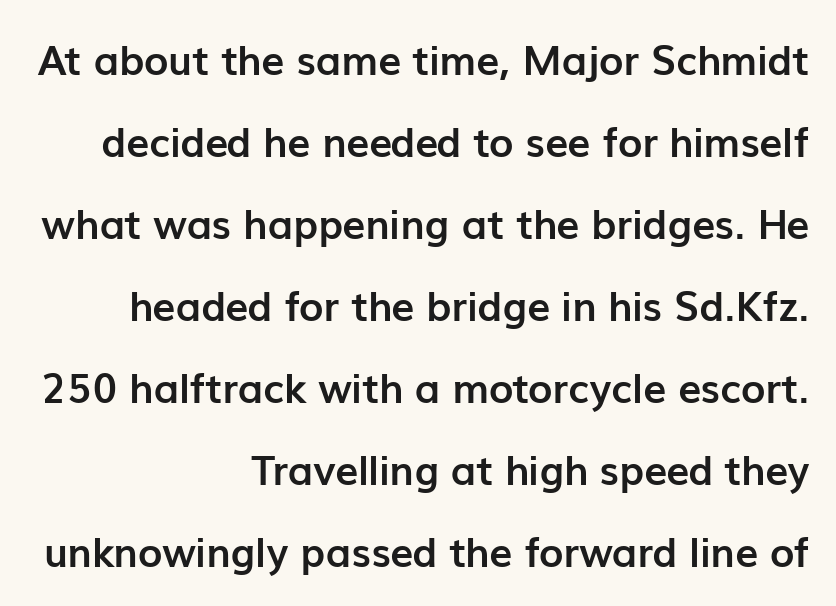
{"serif": "no", "italic": "no", "bold": "yes", "weight": "semibold", "width": "normal", "stroke_contrast": "low", "x_height": "medium", "monospaced": "no", "underline": "no", "align": "right", "line_spacing": "loose", "line_spacing_ratio": 2.0, "letter_spacing": "normal", "letter_spacing_em": 0.0, "glyph_px": 41}
